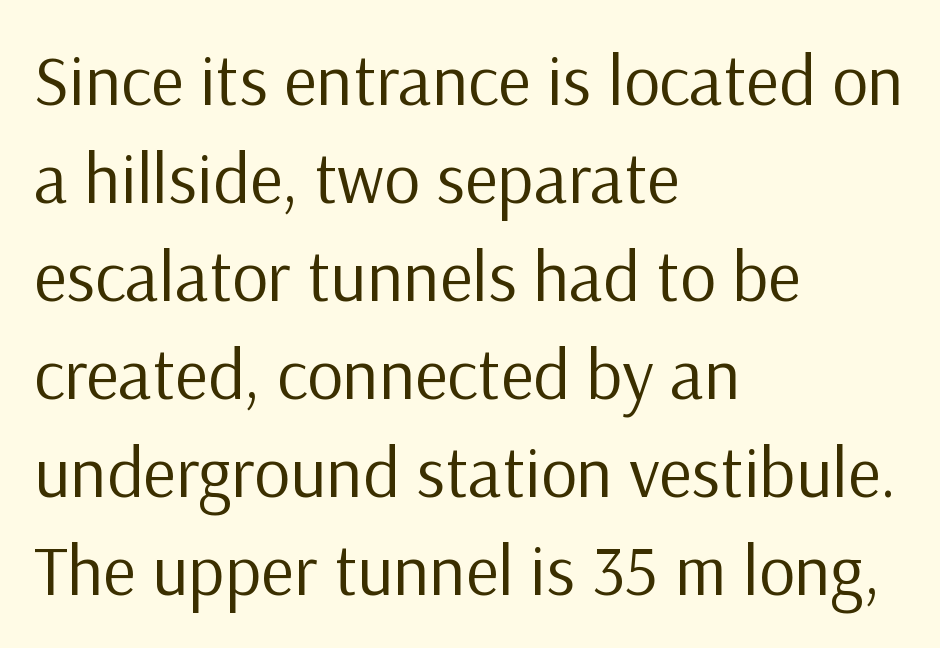
{"serif": "no", "italic": "no", "bold": "no", "weight": "regular", "width": "normal", "stroke_contrast": "low", "x_height": "medium", "monospaced": "no", "underline": "no", "align": "left", "line_spacing": "normal", "line_spacing_ratio": 1.38, "letter_spacing": "normal", "letter_spacing_em": 0.0, "glyph_px": 71}
